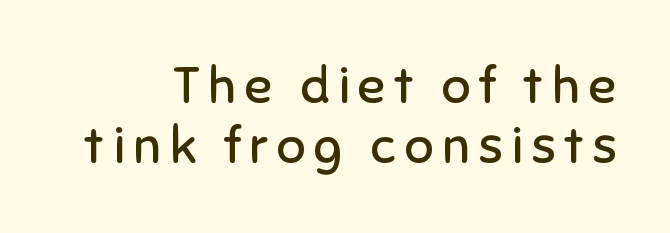
Q: Is the text bold? A: No.
Q: Is the text italic (slanted)? A: No, it is upright.
Q: Is the typeface a serif or a sans-serif typeface? A: Sans-serif.
Q: Is the text underlined? A: No.
Q: Width (condensed, normal, or wide)? A: Normal.
Q: Stroke contrast? A: Low.
Q: x-height? A: Medium.
Q: Monospaced? A: No.
